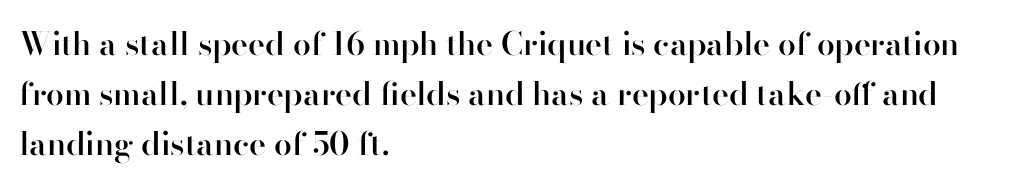
The image shows 32 px semibold sans-serif type, upright; set left-aligned, normal line spacing (1.57x), normal letter spacing, not underlined; high stroke contrast and a small x-height.
